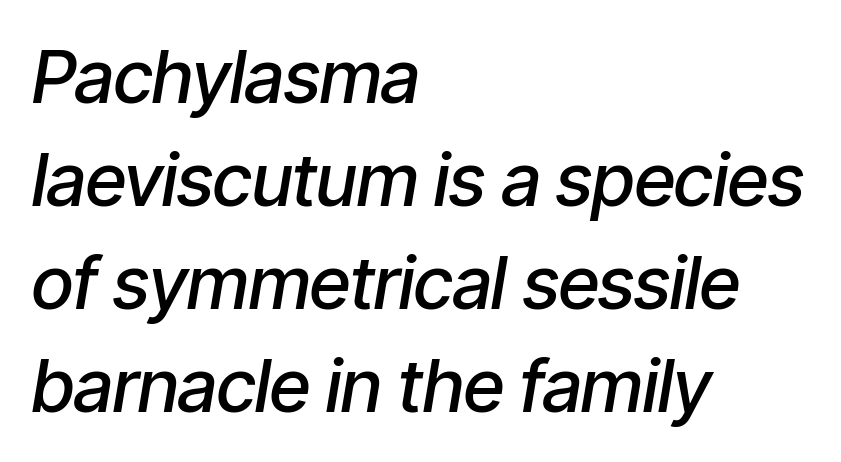
Q: Is the text bold? A: Semi-bold.
Q: Is the text italic (slanted)? A: Yes, it leans right by about 9 degrees.
Q: Is the text underlined? A: No.
Q: How is the paragraph aligned? A: Left-aligned.
Q: Is the spacing between letters normal or unusually wide? A: Normal.
Q: Is the spacing between lines tight, normal or loose? A: Normal.
Q: Width (condensed, normal, or wide)? A: Condensed.
Q: Stroke contrast? A: Low.
Q: x-height? A: Medium.
Q: Monospaced? A: No.
